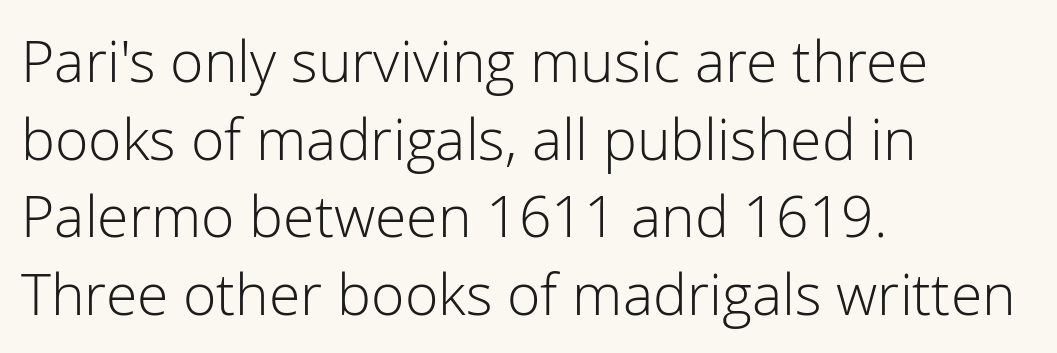
The image shows 57 px light sans-serif type, upright; set left-aligned, normal line spacing (1.36x), normal letter spacing, not underlined; low stroke contrast and a medium x-height.
